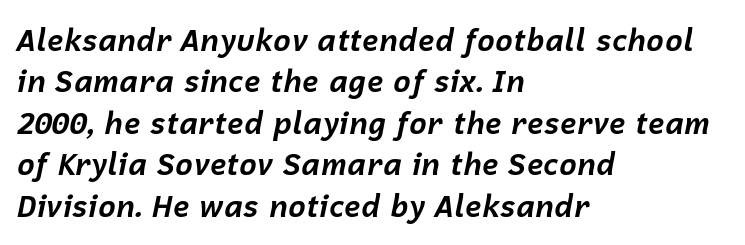
{"italic": "yes", "lean": "right", "slant_degrees": 12, "bold": "yes", "weight": "bold", "width": "normal", "stroke_contrast": "low", "x_height": "medium", "monospaced": "no", "underline": "no", "align": "left", "line_spacing": "normal", "line_spacing_ratio": 1.38, "letter_spacing": "normal", "letter_spacing_em": 0.0, "glyph_px": 30}
